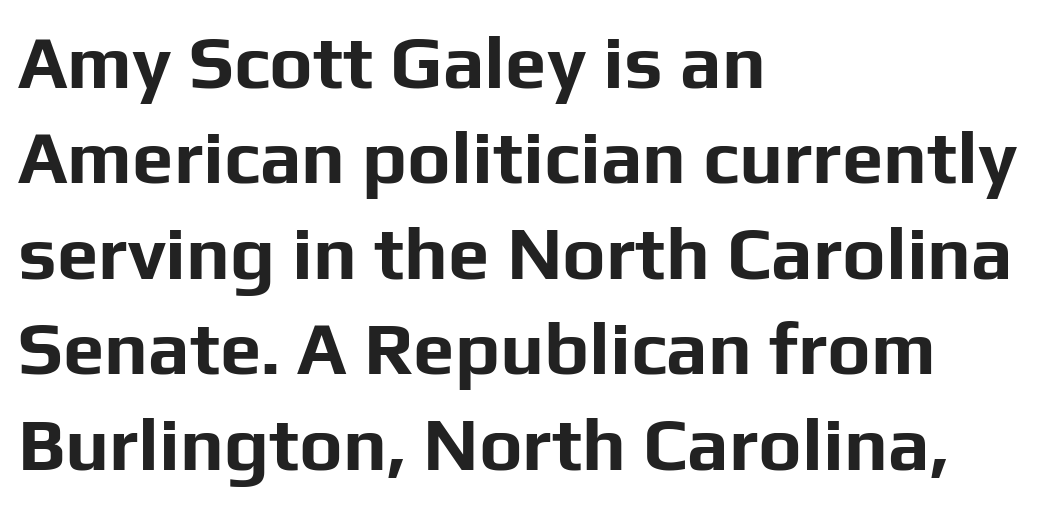
The image shows 74 px bold sans-serif type, upright; set left-aligned, normal line spacing (1.29x), normal letter spacing, not underlined; low stroke contrast and a medium x-height.
